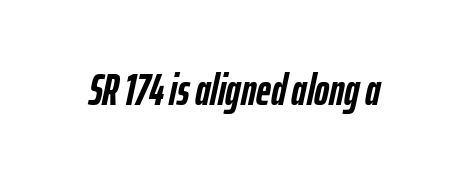
{"italic": "yes", "lean": "right", "slant_degrees": 12, "bold": "yes", "weight": "semibold", "width": "condensed", "stroke_contrast": "low", "x_height": "medium", "monospaced": "no", "underline": "no", "letter_spacing": "normal", "letter_spacing_em": 0.0, "glyph_px": 45}
